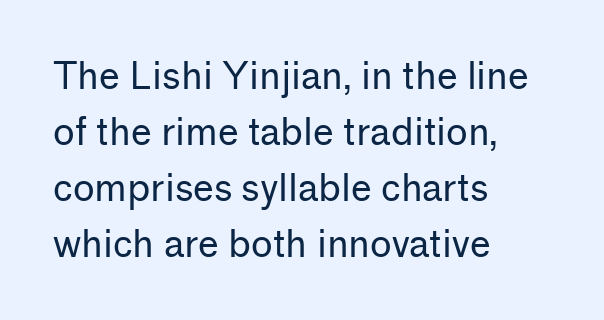
{"serif": "no", "italic": "no", "bold": "no", "weight": "regular", "width": "normal", "stroke_contrast": "low", "x_height": "medium", "monospaced": "no", "underline": "no", "align": "left", "line_spacing": "normal", "line_spacing_ratio": 1.51, "letter_spacing": "normal", "letter_spacing_em": 0.0, "glyph_px": 37}
